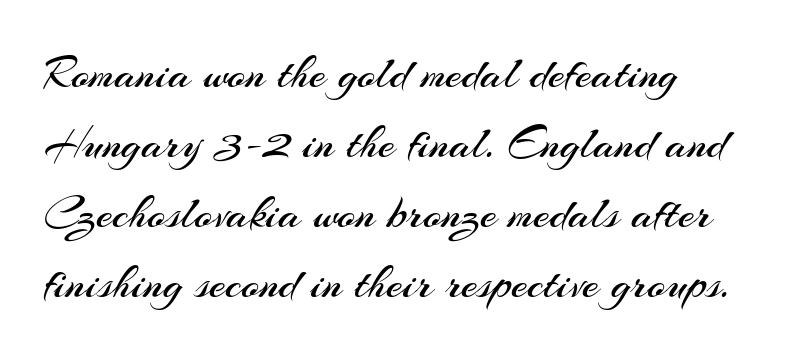
Q: Is the text bold? A: No.
Q: Is the text italic (slanted)? A: Yes.
Q: Is the typeface a serif or a sans-serif typeface? A: Sans-serif.
Q: Is the text underlined? A: No.
Q: Is the spacing between letters normal or unusually wide? A: Normal.
Q: Is the spacing between lines tight, normal or loose? A: Normal.
Q: Width (condensed, normal, or wide)? A: Normal.
Q: Stroke contrast? A: Medium.
Q: x-height? A: Small.
Q: Monospaced? A: No.
